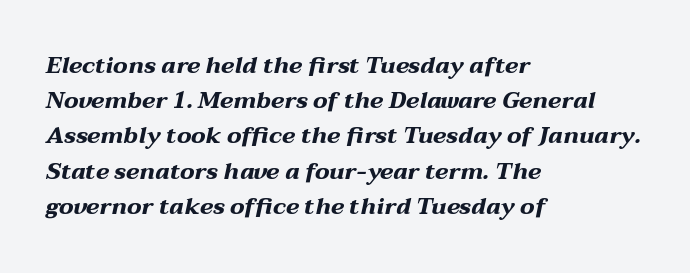
{"italic": "yes", "lean": "right", "slant_degrees": 12, "bold": "yes", "underline": "no", "align": "left", "line_spacing": "normal", "line_spacing_ratio": 1.53, "letter_spacing": "normal", "letter_spacing_em": 0.0, "glyph_px": 23}
